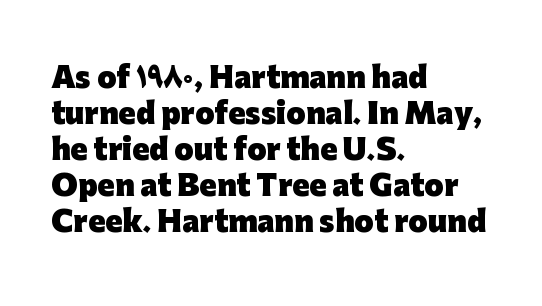
{"serif": "no", "italic": "no", "bold": "yes", "weight": "heavy", "width": "normal", "stroke_contrast": "low", "x_height": "medium", "monospaced": "no", "underline": "no", "align": "left", "line_spacing": "normal", "line_spacing_ratio": 1.29, "letter_spacing": "normal", "letter_spacing_em": 0.0, "glyph_px": 28}
